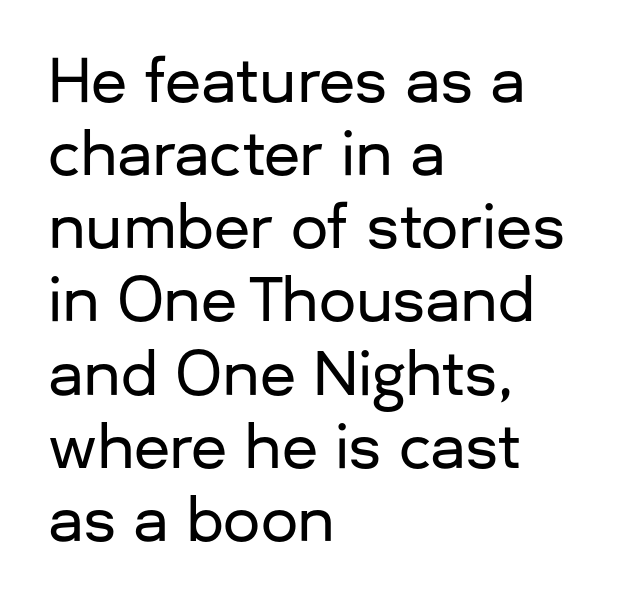
{"serif": "no", "italic": "no", "width": "normal", "stroke_contrast": "low", "x_height": "medium", "monospaced": "no", "underline": "no", "align": "left", "line_spacing_ratio": 1.24, "letter_spacing": "normal", "letter_spacing_em": 0.0, "glyph_px": 59}
